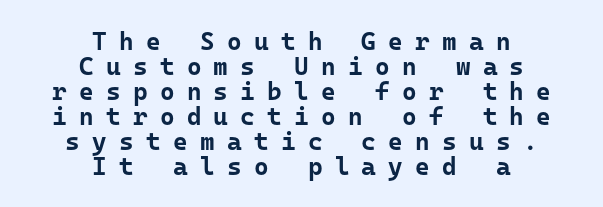
The image shows 25 px bold type, upright; set centered, tight line spacing (1.0x), unusually wide letter spacing (+0.49 em), not underlined.
